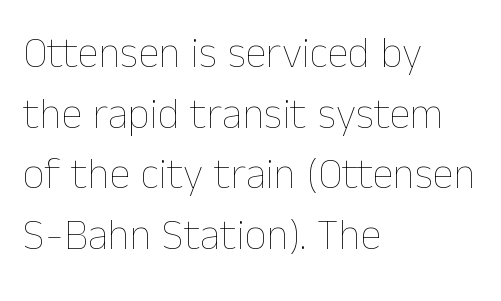
The image shows 43 px thin type, upright; set left-aligned, normal line spacing (1.41x), normal letter spacing, not underlined; low stroke contrast and a medium x-height.
